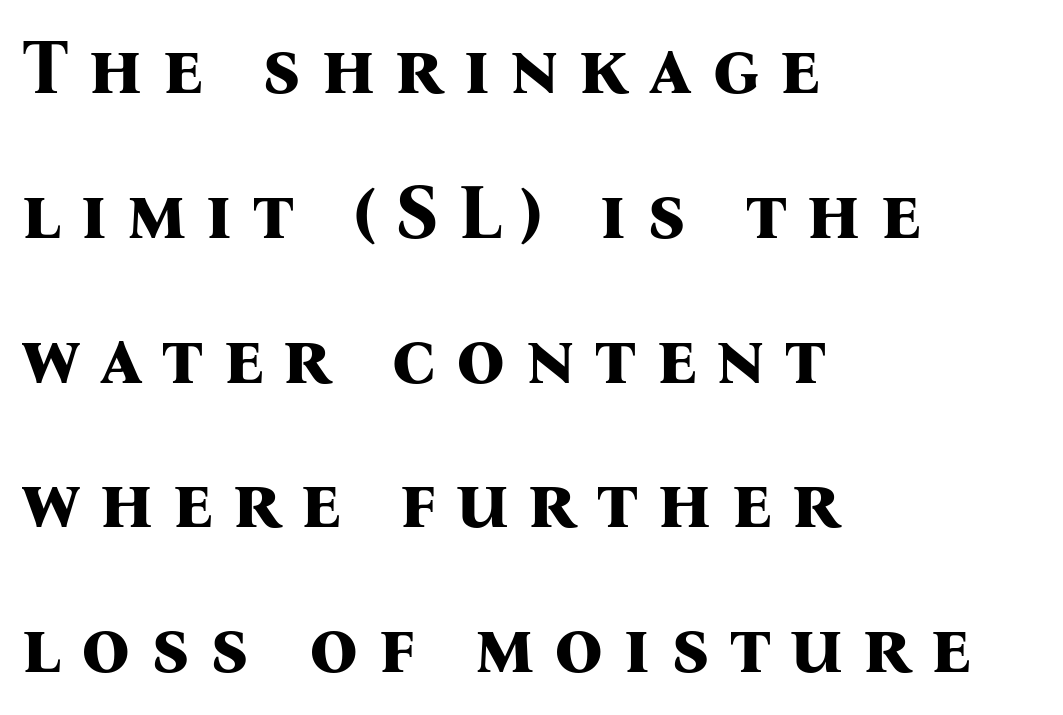
{"serif": "yes", "italic": "no", "bold": "yes", "weight": "bold", "width": "normal", "stroke_contrast": "medium", "x_height": "medium", "monospaced": "no", "underline": "no", "align": "left", "line_spacing_ratio": 1.88, "letter_spacing": "wide", "letter_spacing_em": 0.24, "glyph_px": 77}
